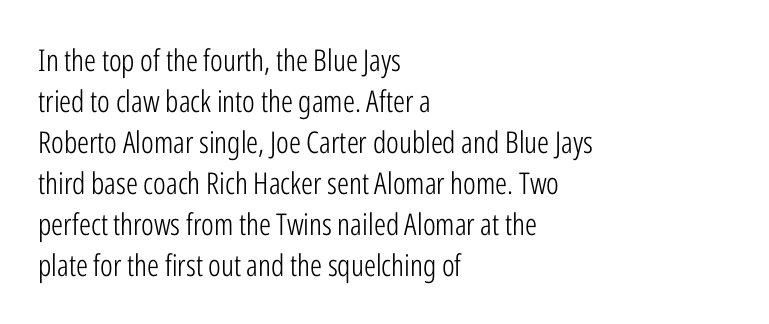
The rendering uses natural spacing where letterforms have individual widths. This sample uses plain, unmodified letter spacing. I'd call this a sans setting — the letters go barefoot. The weight tops out at a normal text grade.
